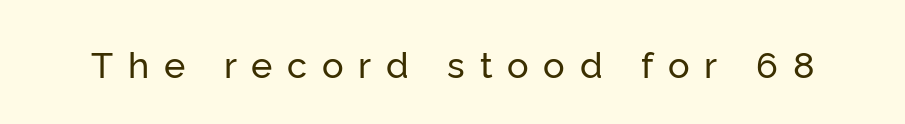
Q: Is the text italic (slanted)? A: No, it is upright.
Q: Is the typeface a serif or a sans-serif typeface? A: Sans-serif.
Q: Is the text underlined? A: No.
Q: Is the spacing between letters normal or unusually wide? A: Unusually wide.
Q: Width (condensed, normal, or wide)? A: Normal.
Q: Stroke contrast? A: Low.
Q: x-height? A: Medium.
Q: Monospaced? A: No.
